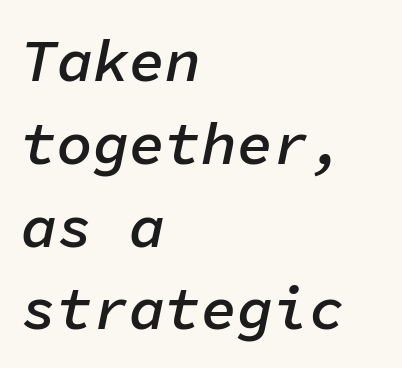
{"italic": "yes", "lean": "right", "slant_degrees": 11, "bold": "semi", "weight": "semibold", "width": "normal", "stroke_contrast": "low", "x_height": "medium", "monospaced": "yes", "underline": "no", "align": "left", "line_spacing": "normal", "line_spacing_ratio": 1.38, "letter_spacing": "normal", "letter_spacing_em": 0.0, "glyph_px": 60}
